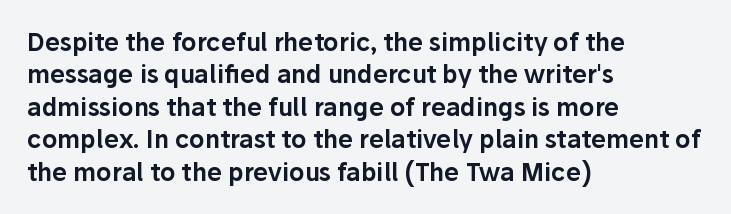
{"italic": "no", "underline": "no", "align": "left", "line_spacing": "normal", "line_spacing_ratio": 1.35, "letter_spacing": "normal", "letter_spacing_em": 0.0, "glyph_px": 24}
